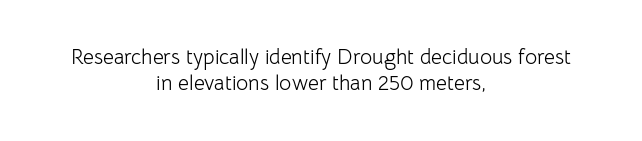
The type is set solid horizontally, with unmodified tracking. The typesetter chose a symmetrical, centered arrangement here. The foot of each line stays bare and open. The face looks like a standard text weight, possibly lighter.
